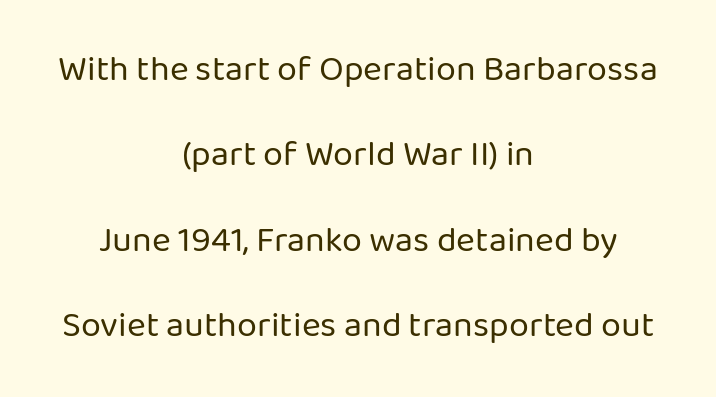
Q: Is the text bold? A: No.
Q: Is the text italic (slanted)? A: No, it is upright.
Q: Is the typeface a serif or a sans-serif typeface? A: Sans-serif.
Q: Is the text underlined? A: No.
Q: How is the paragraph aligned? A: Centered.
Q: Is the spacing between letters normal or unusually wide? A: Normal.
Q: Is the spacing between lines tight, normal or loose? A: Loose.
Q: Width (condensed, normal, or wide)? A: Normal.
Q: Stroke contrast? A: Low.
Q: x-height? A: Medium.
Q: Monospaced? A: No.
